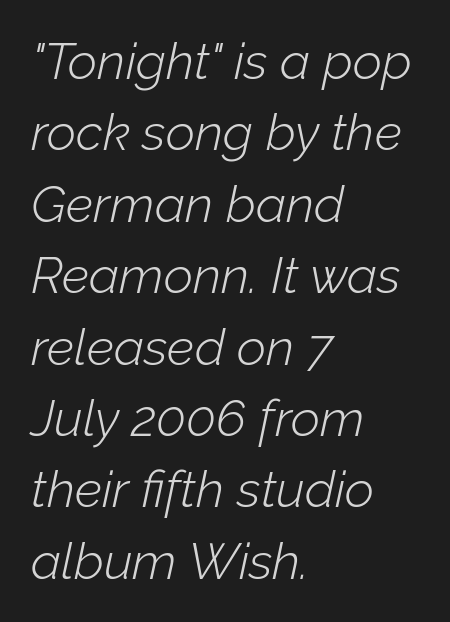
{"italic": "yes", "lean": "right", "slant_degrees": 12, "bold": "no", "weight": "light", "width": "normal", "stroke_contrast": "low", "x_height": "medium", "monospaced": "no", "underline": "no", "align": "left", "line_spacing": "normal", "line_spacing_ratio": 1.4, "letter_spacing": "normal", "letter_spacing_em": 0.0, "glyph_px": 51}
